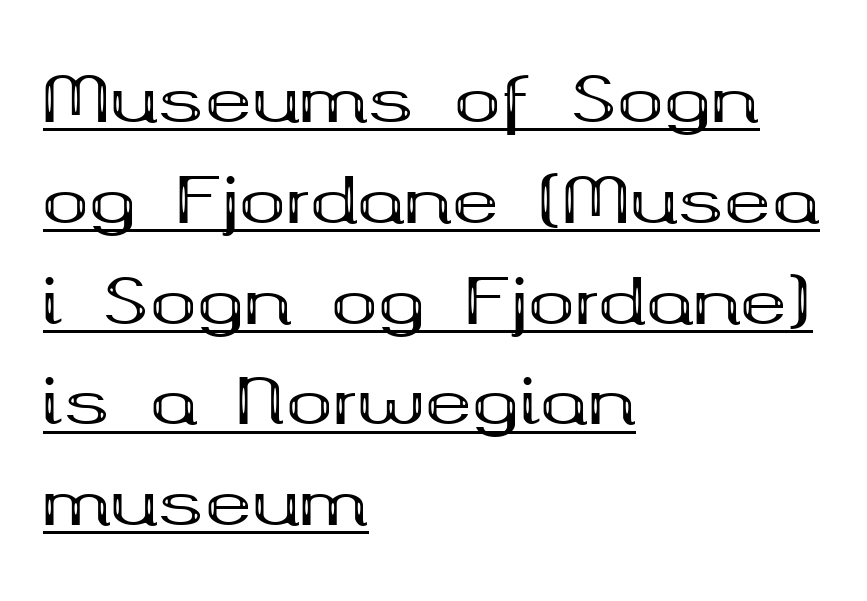
Q: Is the text bold? A: Yes.
Q: Is the text italic (slanted)? A: No, it is upright.
Q: Is the typeface a serif or a sans-serif typeface? A: Serif.
Q: Is the text underlined? A: Yes.
Q: How is the paragraph aligned? A: Left-aligned.
Q: Is the spacing between letters normal or unusually wide? A: Normal.
Q: Is the spacing between lines tight, normal or loose? A: Normal.
Q: Width (condensed, normal, or wide)? A: Wide.
Q: Stroke contrast? A: Medium.
Q: x-height? A: Medium.
Q: Monospaced? A: No.
